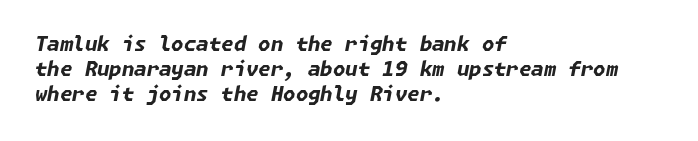
Q: Is the text bold? A: Yes.
Q: Is the text italic (slanted)? A: Yes, it leans right by about 11 degrees.
Q: Is the text underlined? A: No.
Q: How is the paragraph aligned? A: Left-aligned.
Q: Is the spacing between letters normal or unusually wide? A: Normal.
Q: Is the spacing between lines tight, normal or loose? A: Normal.
